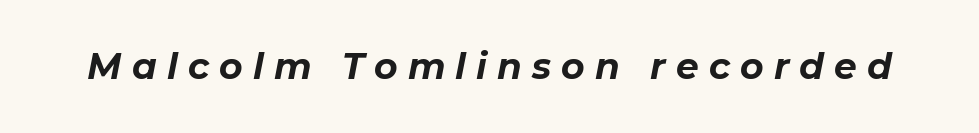
{"italic": "yes", "lean": "right", "slant_degrees": 11, "bold": "yes", "weight": "bold", "width": "normal", "stroke_contrast": "low", "x_height": "medium", "monospaced": "no", "underline": "no", "letter_spacing": "wide", "letter_spacing_em": 0.28, "glyph_px": 36}
